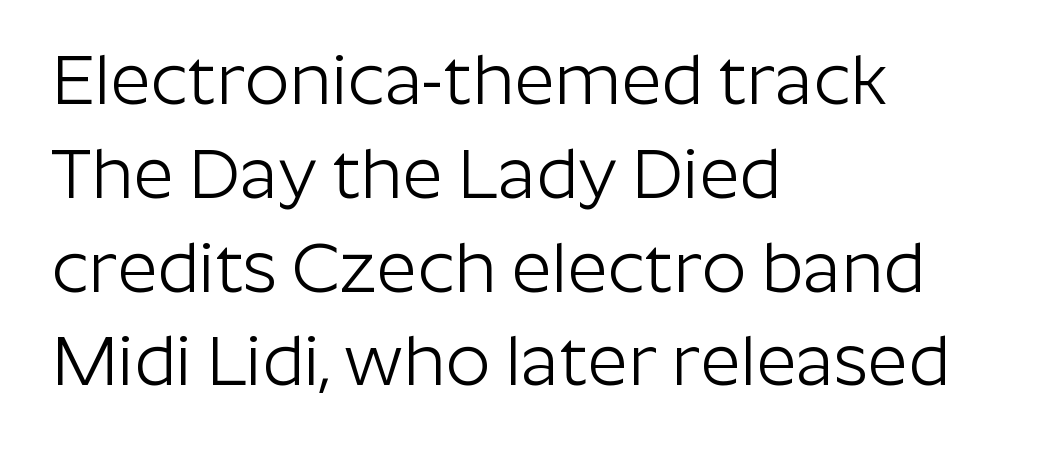
This is not heavy type; no bold has been used. Does the type have serifs? No, each stem ends abruptly. Type without underlining. A typesetter would mark this as roman, not italic. Left-aligned paragraph, ragged on the right. Summary of vertical rhythm: regular, with standard interline spacing.
